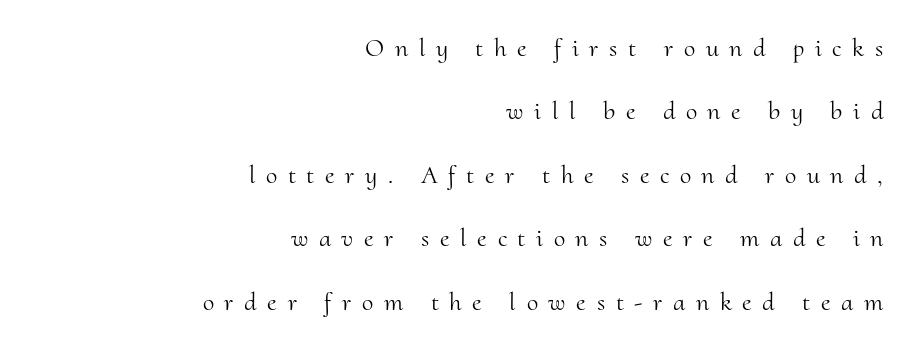
Q: Is the text bold? A: No.
Q: Is the text italic (slanted)? A: No, it is upright.
Q: Is the text underlined? A: No.
Q: How is the paragraph aligned? A: Right-aligned.
Q: Is the spacing between letters normal or unusually wide? A: Unusually wide.
Q: Is the spacing between lines tight, normal or loose? A: Loose.
